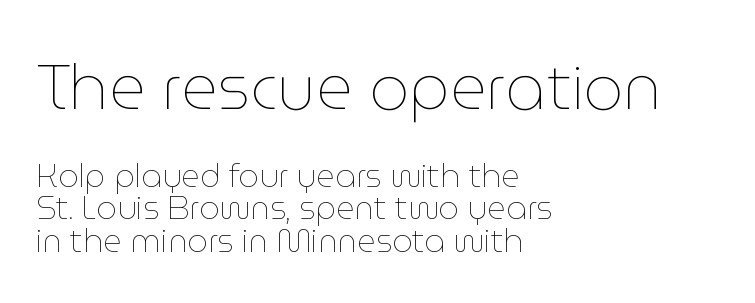
The horizontal fit of the characters is conventional and even. This rendering uses left alignment, leaving the right contour irregular. A bare baseline throughout the passage. The vertical gap from one line to the next is small. Bigger letters appear in the top chunk; the bottom chunk is reduced.
